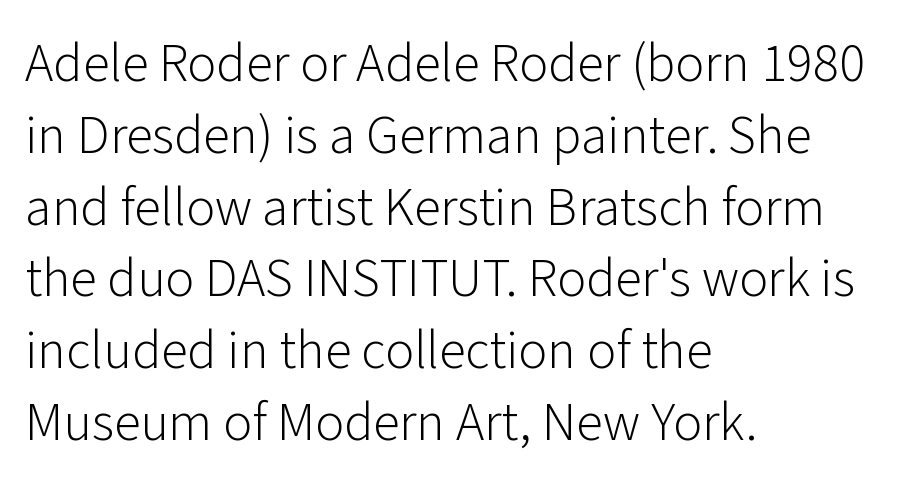
The image shows 54 px light sans-serif type, upright; set left-aligned, normal line spacing (1.33x), normal letter spacing, not underlined; low stroke contrast and a medium x-height.
